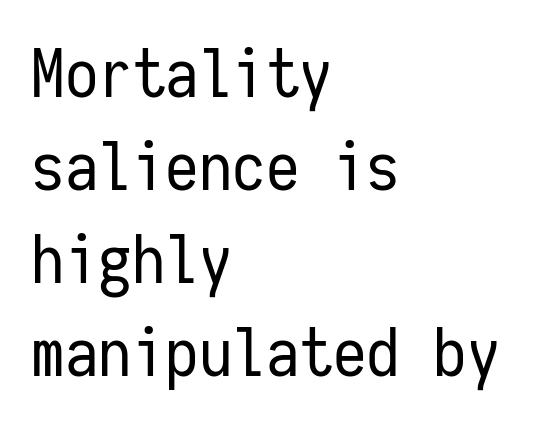
{"serif": "no", "italic": "no", "bold": "no", "weight": "regular", "width": "condensed", "stroke_contrast": "low", "x_height": "medium", "monospaced": "yes", "underline": "no", "align": "left", "line_spacing": "normal", "line_spacing_ratio": 1.39, "letter_spacing": "normal", "letter_spacing_em": 0.0, "glyph_px": 67}
